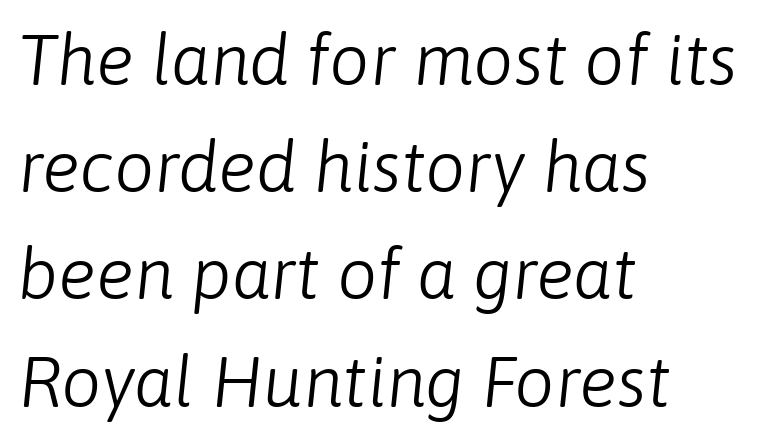
Q: Is the text bold? A: No.
Q: Is the text italic (slanted)? A: Yes, it leans right by about 6 degrees.
Q: Is the text underlined? A: No.
Q: How is the paragraph aligned? A: Left-aligned.
Q: Is the spacing between letters normal or unusually wide? A: Normal.
Q: Is the spacing between lines tight, normal or loose? A: Normal.
Q: Width (condensed, normal, or wide)? A: Normal.
Q: Stroke contrast? A: Low.
Q: x-height? A: Medium.
Q: Monospaced? A: No.
